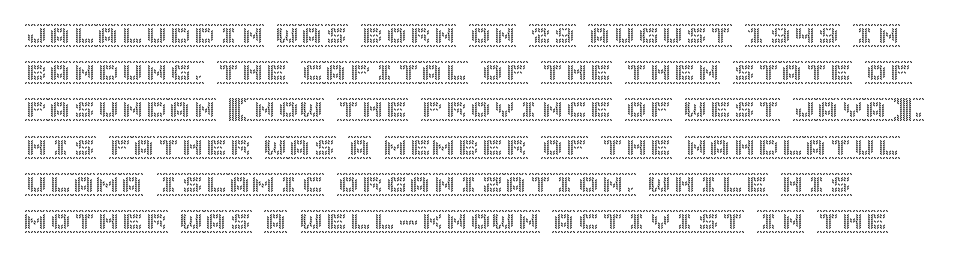
The image shows 24 px text type, upright; set left-aligned, normal line spacing (1.55x), normal letter spacing, not underlined.
